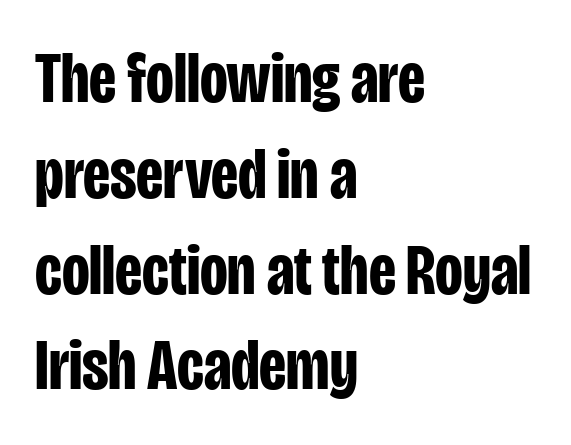
The image shows 72 px bold, condensed sans-serif type, upright; set left-aligned, normal line spacing (1.33x), normal letter spacing, not underlined; low stroke contrast and a large x-height.
